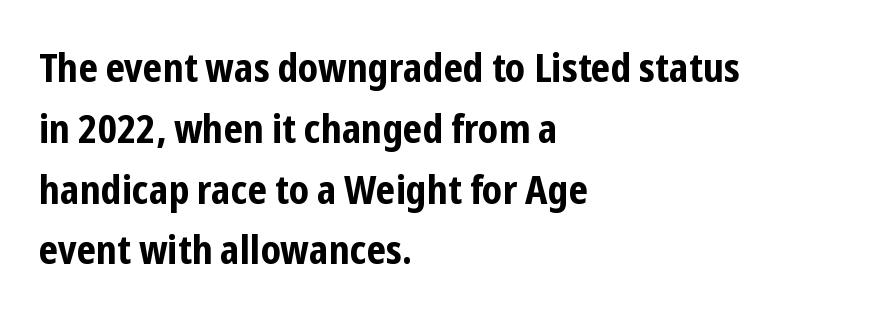
{"serif": "no", "italic": "no", "bold": "yes", "weight": "bold", "width": "condensed", "stroke_contrast": "low", "x_height": "medium", "monospaced": "no", "underline": "no", "align": "left", "line_spacing": "normal", "line_spacing_ratio": 1.52, "letter_spacing": "normal", "letter_spacing_em": 0.0, "glyph_px": 40}
